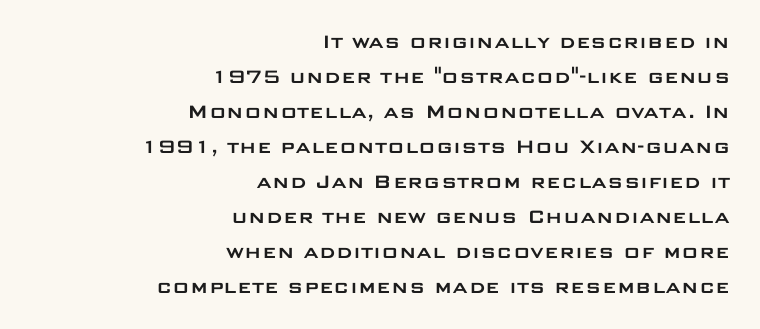
The image shows 23 px text type, upright; set right-aligned, normal line spacing (1.52x), normal letter spacing, not underlined.
